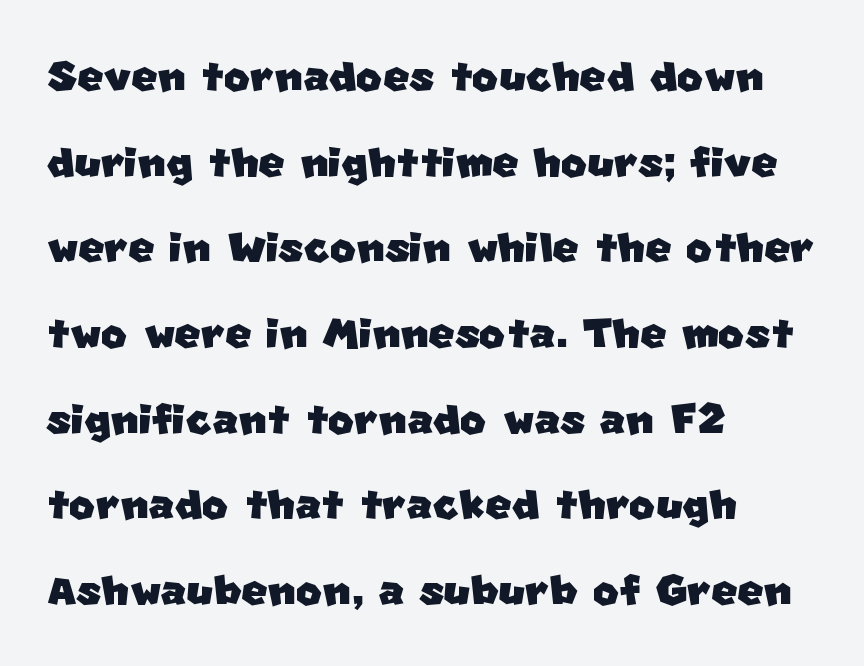
{"serif": "no", "width": "normal", "stroke_contrast": "low", "x_height": "large", "monospaced": "no", "underline": "no", "align": "left", "line_spacing": "normal", "line_spacing_ratio": 1.53, "letter_spacing": "normal", "letter_spacing_em": 0.0, "glyph_px": 56}
